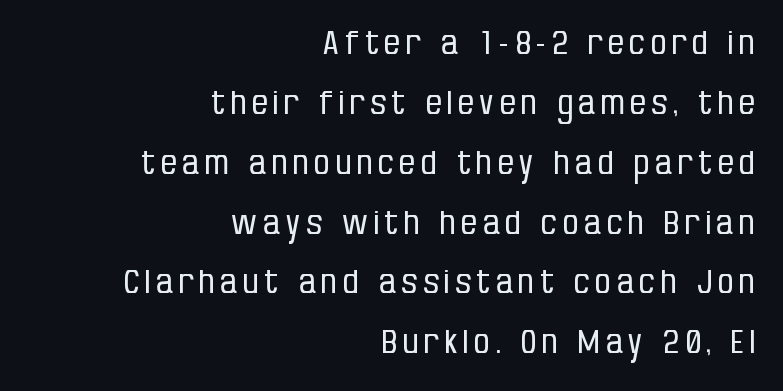
Unbolded letterforms with no extra heft. These lines are composed in type without serifs. The paragraph shown leans on its right margin. Bare-footed words on every line. The letters stand straight up with perfectly vertical stems.
